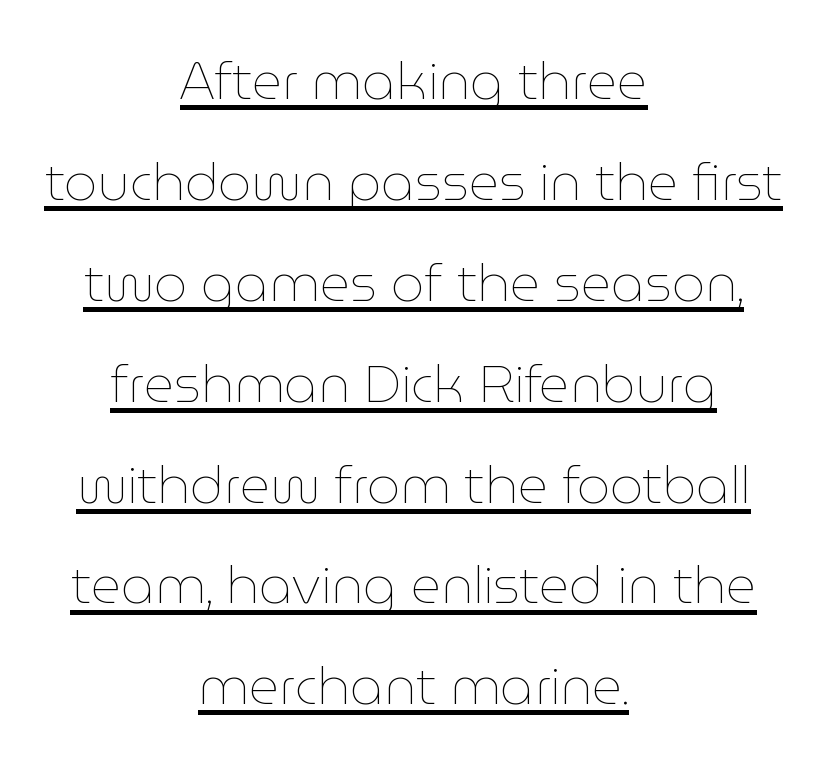
Q: Is the text bold? A: No.
Q: Is the text italic (slanted)? A: No, it is upright.
Q: Is the text underlined? A: Yes.
Q: How is the paragraph aligned? A: Centered.
Q: Is the spacing between letters normal or unusually wide? A: Normal.
Q: Is the spacing between lines tight, normal or loose? A: Loose.
Q: Width (condensed, normal, or wide)? A: Normal.
Q: Stroke contrast? A: Low.
Q: x-height? A: Medium.
Q: Monospaced? A: No.
